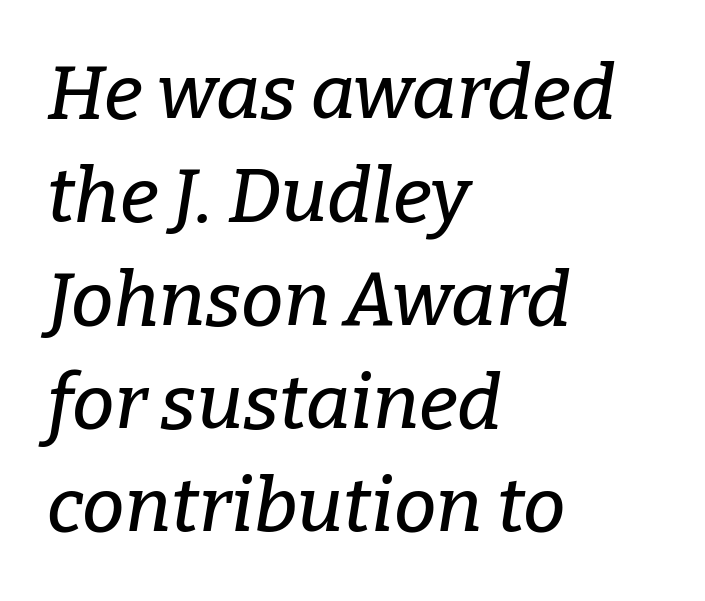
Lines of text with bare space underneath. Yep, those are serifs on the letters. Alignment: flush left. The whole block is typeset with a tilt.
